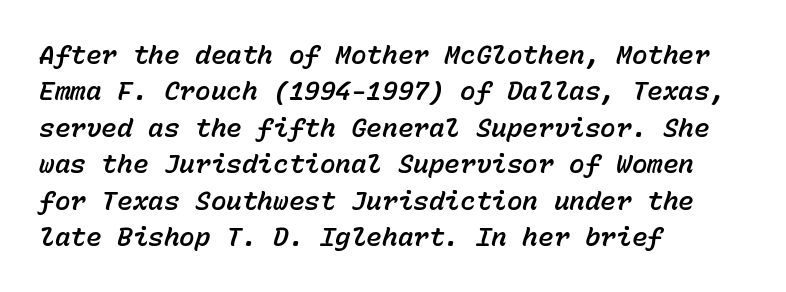
What's the leading like? Ordinary, nothing unusual. Compared with a centered layout, this one pins lines to the left instead. What stands out about the letter spacing? Nothing — it is the standard amount. Every character sits at an angle, as italics do. Underlining? Definitely not there.
